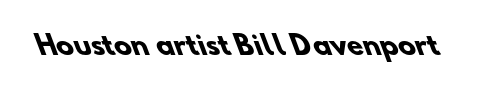
Q: Is the text bold? A: Yes.
Q: Is the text underlined? A: No.
Q: Is the spacing between letters normal or unusually wide? A: Normal.
